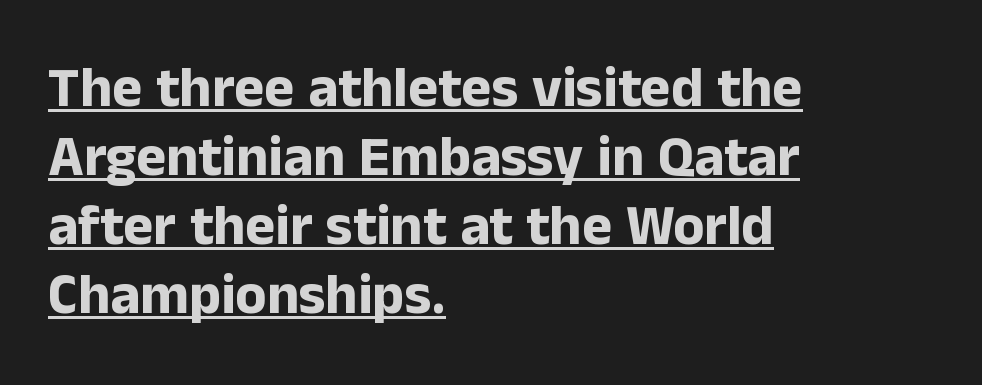
Q: Is the text bold? A: Yes.
Q: Is the text italic (slanted)? A: No, it is upright.
Q: Is the typeface a serif or a sans-serif typeface? A: Sans-serif.
Q: Is the text underlined? A: Yes.
Q: How is the paragraph aligned? A: Left-aligned.
Q: Is the spacing between letters normal or unusually wide? A: Normal.
Q: Width (condensed, normal, or wide)? A: Normal.
Q: Stroke contrast? A: Low.
Q: x-height? A: Medium.
Q: Monospaced? A: No.
